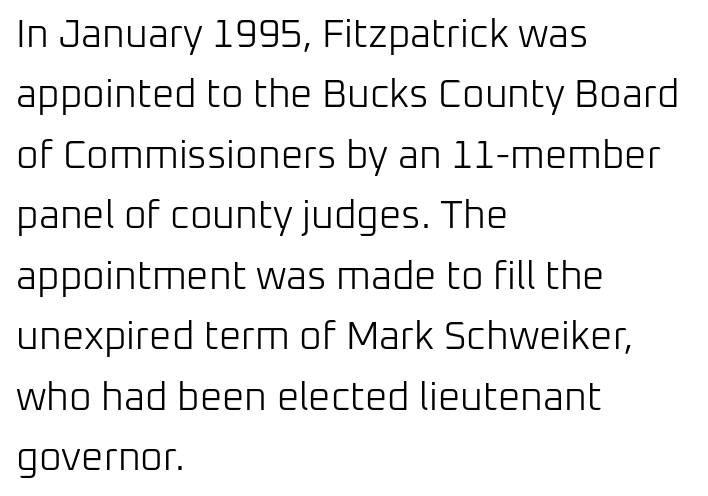
The image shows 39 px light sans-serif type, upright; set left-aligned, normal line spacing (1.55x), normal letter spacing, not underlined; low stroke contrast and a medium x-height.
